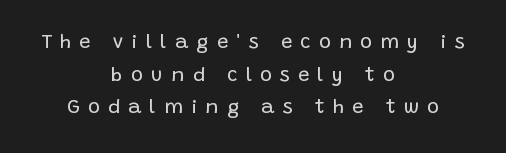
{"italic": "no", "bold": "no", "underline": "no", "align": "center", "line_spacing": "normal", "line_spacing_ratio": 1.63, "letter_spacing": "wide", "letter_spacing_em": 0.41, "glyph_px": 20}
